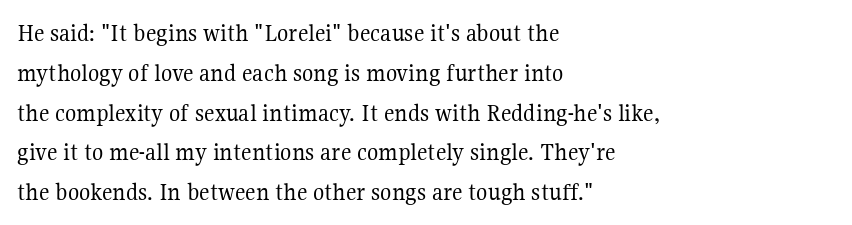
Nobody touched the tracking dial on this one. Line starts are locked; line ends wander. The block of text has a typical density, with ordinary space between rows. The glyphs are unaccompanied by any horizontal stroke below them. Notice how the stems are strictly vertical — no italics here. These glyphs show unthickened strokes, regular width or finer.
